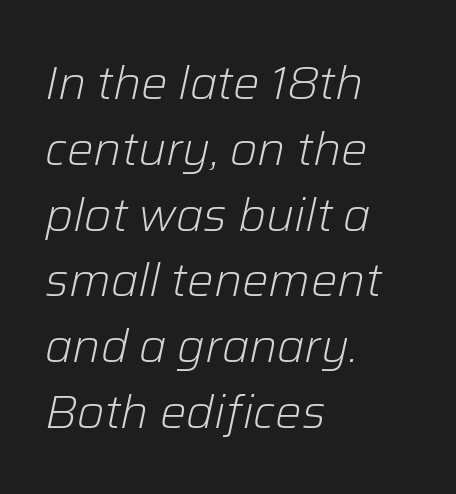
{"italic": "yes", "lean": "right", "slant_degrees": 12, "bold": "no", "weight": "light", "width": "normal", "stroke_contrast": "low", "x_height": "medium", "monospaced": "no", "underline": "no", "align": "left", "line_spacing": "normal", "line_spacing_ratio": 1.4, "letter_spacing": "normal", "letter_spacing_em": 0.0, "glyph_px": 47}
